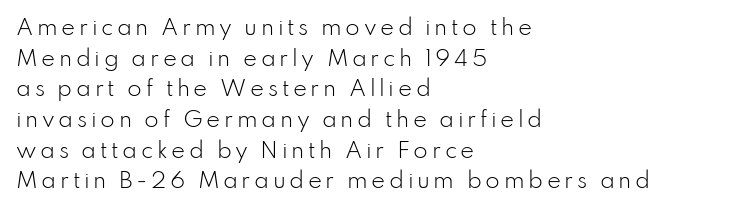
Q: Is the text bold? A: No.
Q: Is the text italic (slanted)? A: No, it is upright.
Q: Is the text underlined? A: No.
Q: How is the paragraph aligned? A: Left-aligned.
Q: Is the spacing between lines tight, normal or loose? A: Normal.
